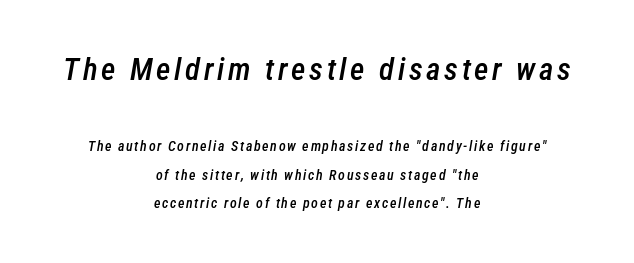
{"italic": "yes", "lean": "right", "slant_degrees": 12, "bold": "semi", "weight": "semibold", "width": "condensed", "stroke_contrast": "low", "x_height": "medium", "monospaced": "no", "underline": "no", "align": "center", "line_spacing": "loose", "line_spacing_ratio": 2.02, "larger_block": "first", "size_ratio": 2.21, "glyph_px": 31}
